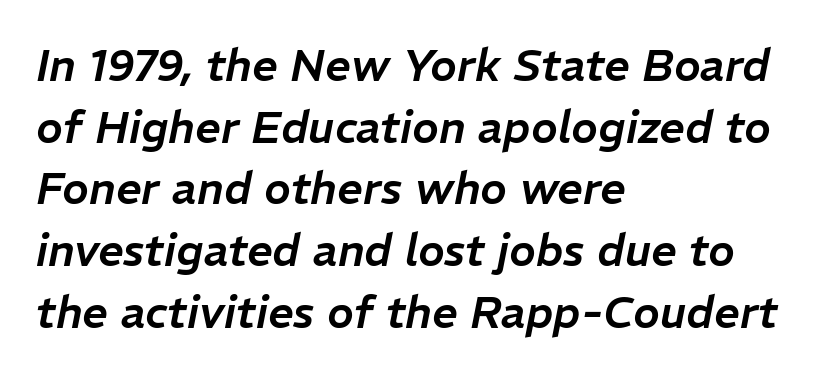
Q: Is the text italic (slanted)? A: Yes, it leans right by about 11 degrees.
Q: Is the text underlined? A: No.
Q: How is the paragraph aligned? A: Left-aligned.
Q: Is the spacing between letters normal or unusually wide? A: Normal.
Q: Is the spacing between lines tight, normal or loose? A: Normal.
Q: Width (condensed, normal, or wide)? A: Normal.
Q: Stroke contrast? A: Low.
Q: x-height? A: Medium.
Q: Monospaced? A: No.
